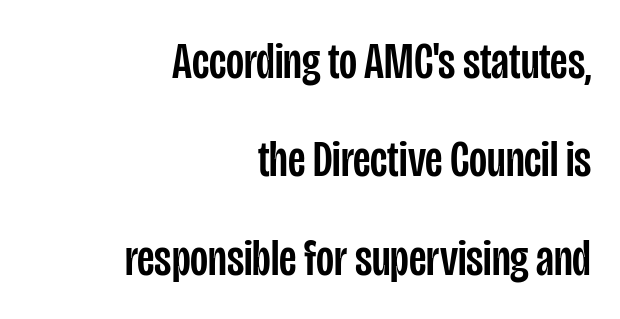
{"serif": "no", "italic": "no", "width": "condensed", "stroke_contrast": "low", "x_height": "large", "monospaced": "no", "underline": "no", "align": "right", "line_spacing_ratio": 1.89, "letter_spacing": "normal", "letter_spacing_em": 0.0, "glyph_px": 52}
